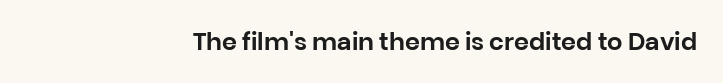
Q: Is the text italic (slanted)? A: No, it is upright.
Q: Is the text underlined? A: No.
Q: Is the spacing between letters normal or unusually wide? A: Normal.
